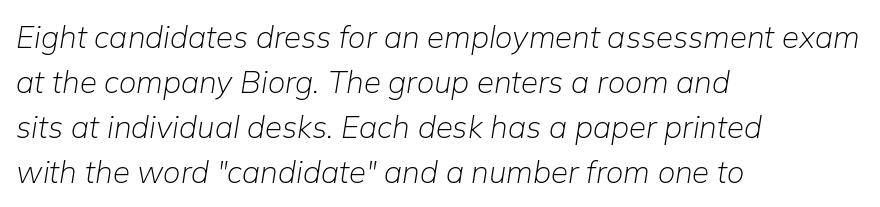
The image shows 31 px light type, italic (leaning right); set left-aligned, normal line spacing (1.45x), normal letter spacing, not underlined; low stroke contrast and a medium x-height.
